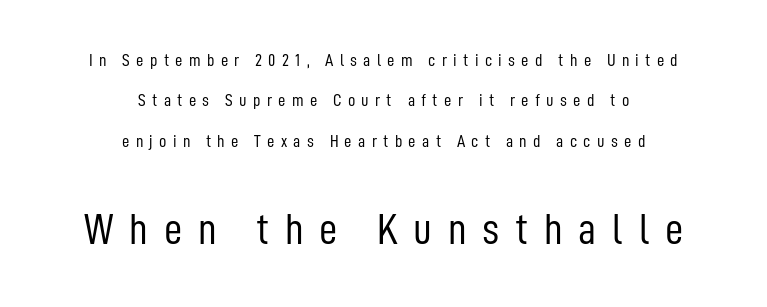
The image shows 45 px light, condensed sans-serif type, upright; set centered, loose line spacing (2.24x), unusually wide letter spacing (+0.35 em), not underlined; the second (bottom) block is 2.5x larger; low stroke contrast and a medium x-height.
